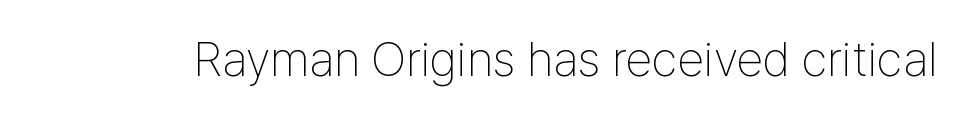
Is this a fixed-width face? No — the glyphs have proportional, varying widths. The font family rendered here belongs to the sans-serif group. A typesetter would mark this as roman, not italic. In terms of letterspacing, this is plain default setting. The string is rendered with underlining switched off.
